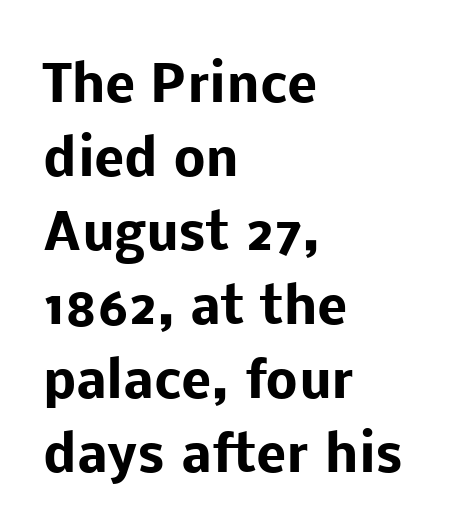
Q: Is the text bold? A: Yes.
Q: Is the text italic (slanted)? A: No, it is upright.
Q: Is the typeface a serif or a sans-serif typeface? A: Sans-serif.
Q: Is the text underlined? A: No.
Q: How is the paragraph aligned? A: Left-aligned.
Q: Is the spacing between letters normal or unusually wide? A: Normal.
Q: Is the spacing between lines tight, normal or loose? A: Normal.
Q: Width (condensed, normal, or wide)? A: Normal.
Q: Stroke contrast? A: Low.
Q: x-height? A: Medium.
Q: Monospaced? A: No.
